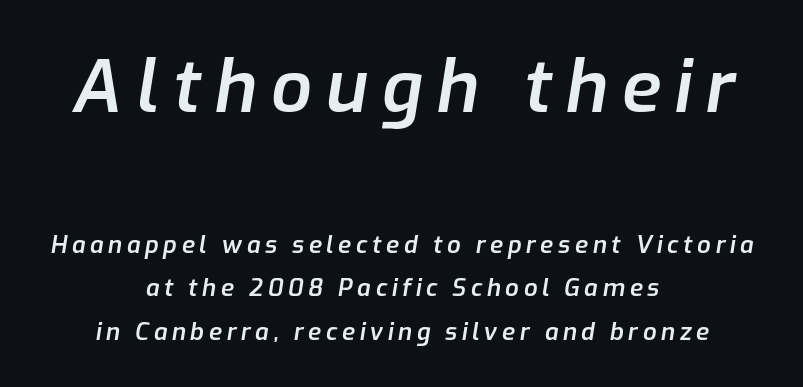
The specimen reads as italic at a glance. Glance below the letters and you will spot only blank space. Does the weight exceed regular? Yes, but only to semibold. These lines are rendered in a variable-pitch font.
